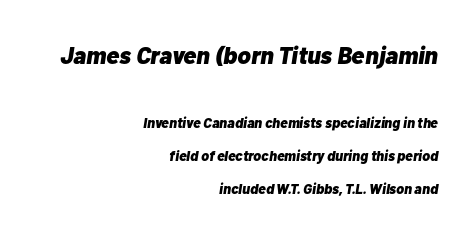
A student would call this right alignment; a typographer would say flush right, rag left. Between these two stacked blocks, the higher one wins on size. Honestly, the letter spacing is just normal — you wouldn't notice it. The sample has been set heavy, in full bold. The space directly below the letters is spotless. The face used here has a pronounced slope to its letters.
